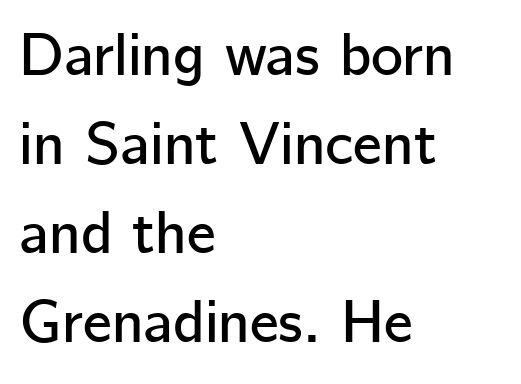
{"serif": "no", "italic": "no", "width": "normal", "stroke_contrast": "low", "x_height": "medium", "monospaced": "no", "underline": "no", "align": "left", "line_spacing": "normal", "line_spacing_ratio": 1.46, "letter_spacing": "normal", "letter_spacing_em": 0.0, "glyph_px": 61}
